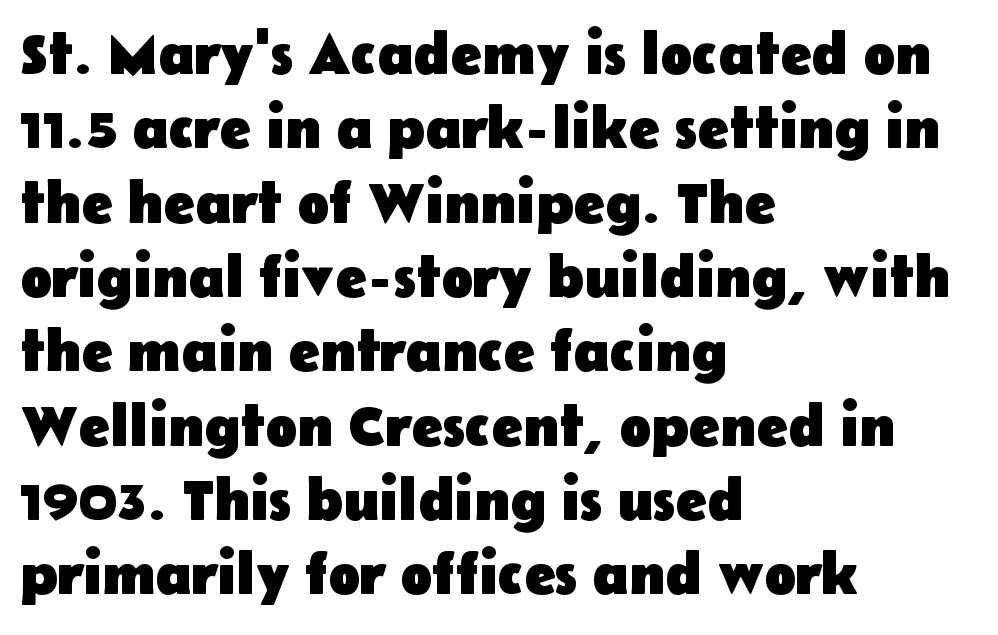
Q: Is the text bold? A: Yes.
Q: Is the text italic (slanted)? A: No, it is upright.
Q: Is the typeface a serif or a sans-serif typeface? A: Sans-serif.
Q: Is the text underlined? A: No.
Q: How is the paragraph aligned? A: Left-aligned.
Q: Is the spacing between letters normal or unusually wide? A: Normal.
Q: Is the spacing between lines tight, normal or loose? A: Normal.
Q: Width (condensed, normal, or wide)? A: Normal.
Q: Stroke contrast? A: Low.
Q: x-height? A: Medium.
Q: Monospaced? A: No.
